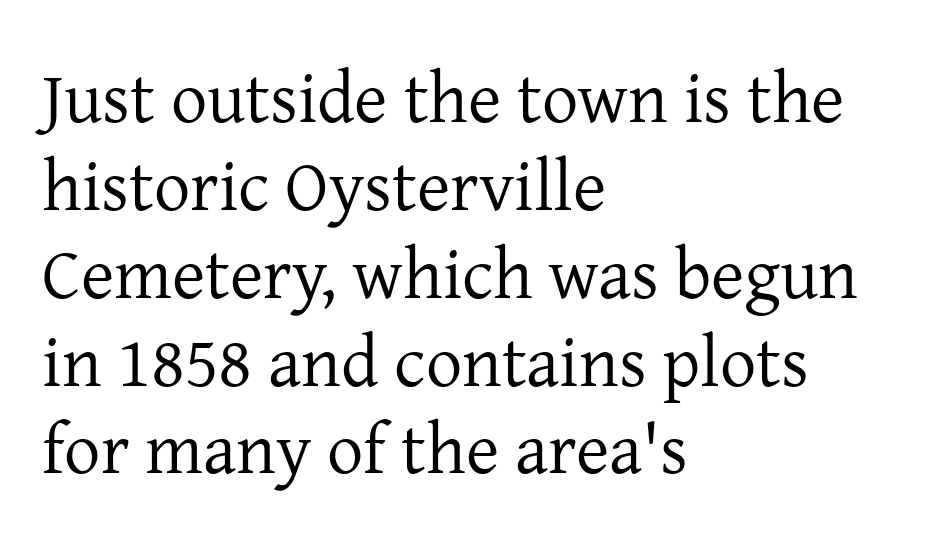
{"serif": "yes", "italic": "no", "bold": "no", "weight": "regular", "width": "normal", "stroke_contrast": "low", "x_height": "medium", "monospaced": "no", "underline": "no", "align": "left", "line_spacing_ratio": 1.22, "letter_spacing": "normal", "letter_spacing_em": 0.0, "glyph_px": 72}
